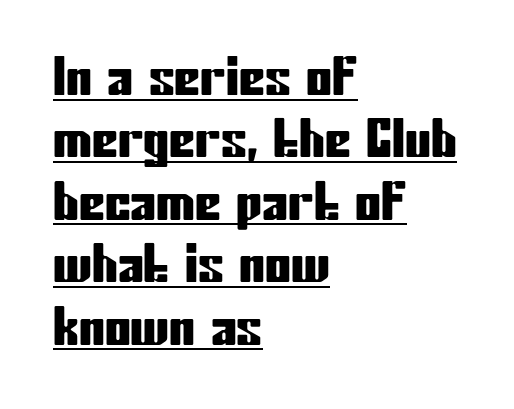
The rag falls on the right side of this text block. Looks like regular typesetting: each glyph gets only the width it needs. It's the straight-up-and-down kind of type. Underline: present.
